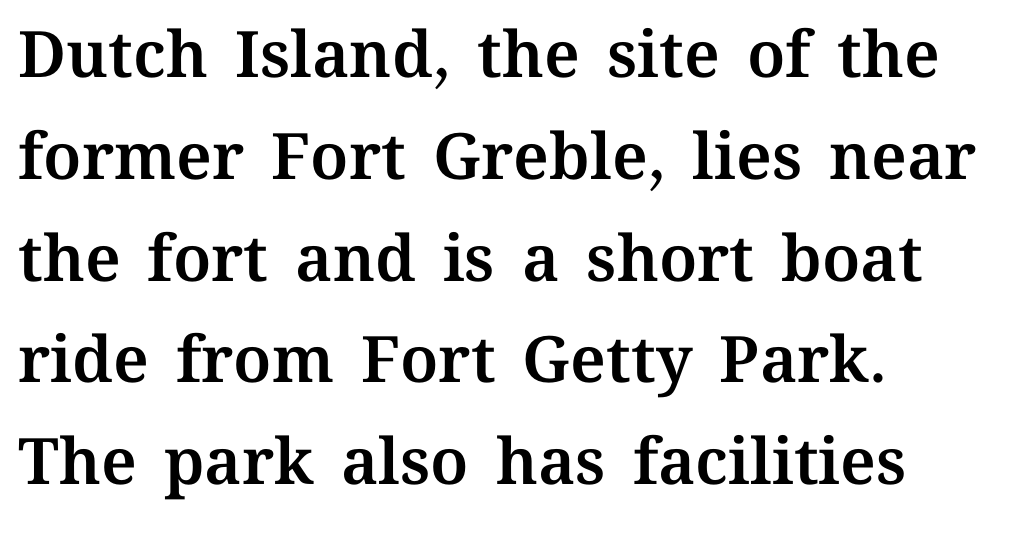
Q: Is the text italic (slanted)? A: No, it is upright.
Q: Is the text underlined? A: No.
Q: How is the paragraph aligned? A: Left-aligned.
Q: Is the spacing between letters normal or unusually wide? A: Normal.
Q: Is the spacing between lines tight, normal or loose? A: Normal.
Q: Width (condensed, normal, or wide)? A: Normal.
Q: Stroke contrast? A: Medium.
Q: x-height? A: Medium.
Q: Monospaced? A: No.
